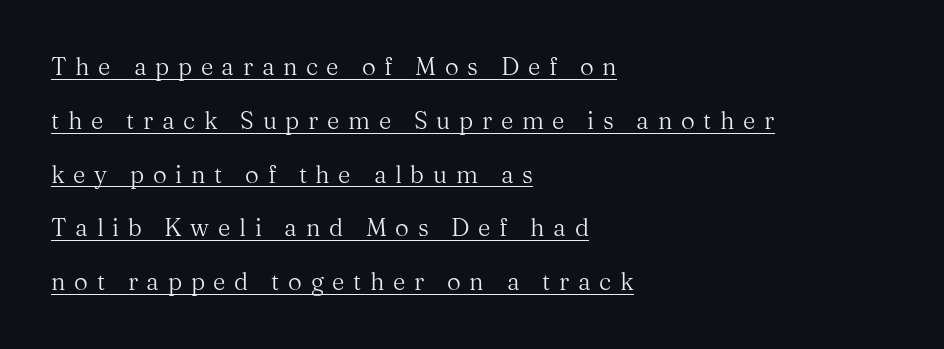
The image shows 24 px text type, upright; set left-aligned, loose line spacing (2.24x), unusually wide letter spacing (+0.36 em), underlined.
